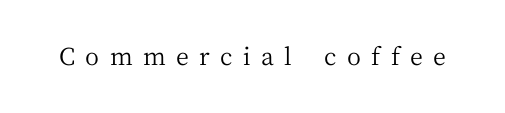
{"italic": "no", "bold": "no", "underline": "no", "letter_spacing": "wide", "letter_spacing_em": 0.43, "glyph_px": 24}
